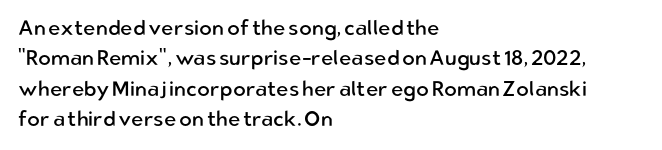
{"italic": "no", "bold": "no", "underline": "no", "align": "left", "line_spacing": "normal", "line_spacing_ratio": 1.45, "letter_spacing": "normal", "letter_spacing_em": 0.0, "glyph_px": 21}
